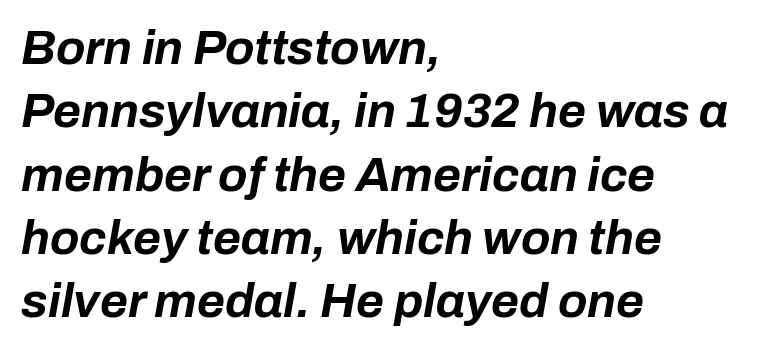
Q: Is the text bold? A: Yes.
Q: Is the text italic (slanted)? A: Yes, it leans right by about 10 degrees.
Q: Is the text underlined? A: No.
Q: How is the paragraph aligned? A: Left-aligned.
Q: Is the spacing between letters normal or unusually wide? A: Normal.
Q: Is the spacing between lines tight, normal or loose? A: Normal.
Q: Width (condensed, normal, or wide)? A: Normal.
Q: Stroke contrast? A: Low.
Q: x-height? A: Medium.
Q: Monospaced? A: No.
